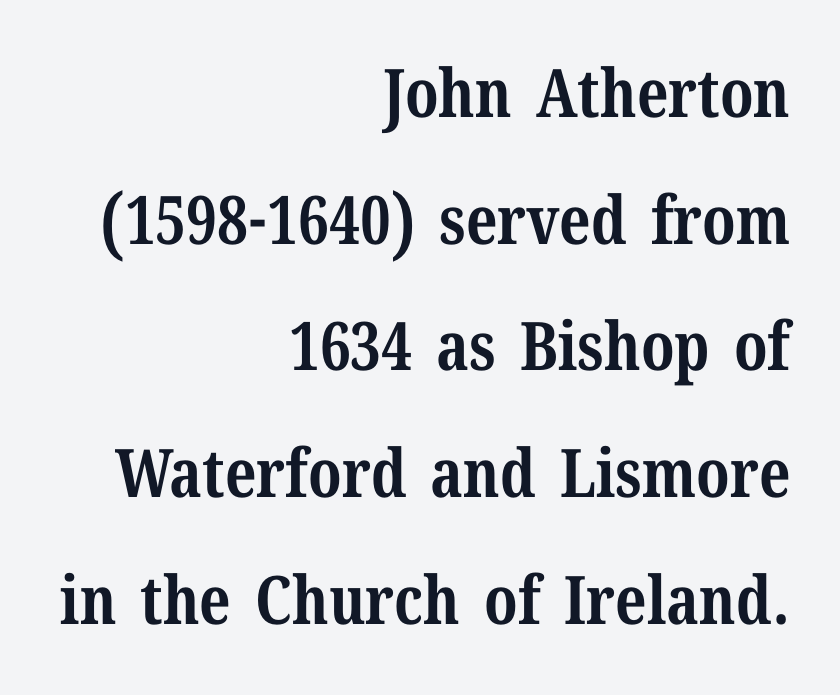
Q: Is the text bold? A: Yes.
Q: Is the text italic (slanted)? A: No, it is upright.
Q: Is the typeface a serif or a sans-serif typeface? A: Serif.
Q: Is the text underlined? A: No.
Q: How is the paragraph aligned? A: Right-aligned.
Q: Is the spacing between letters normal or unusually wide? A: Normal.
Q: Width (condensed, normal, or wide)? A: Normal.
Q: Stroke contrast? A: Medium.
Q: x-height? A: Medium.
Q: Monospaced? A: No.
